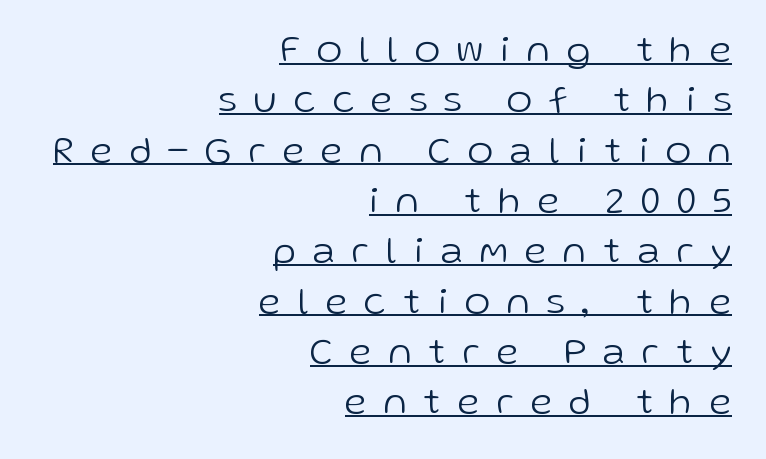
The image shows 39 px light sans-serif type, upright; set right-aligned, normal line spacing (1.29x), unusually wide letter spacing (+0.44 em), underlined; low stroke contrast and a medium x-height.
